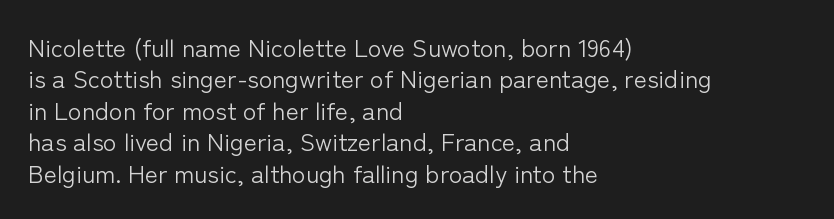
Q: Is the text bold? A: No.
Q: Is the text italic (slanted)? A: No, it is upright.
Q: Is the text underlined? A: No.
Q: How is the paragraph aligned? A: Left-aligned.
Q: Is the spacing between letters normal or unusually wide? A: Normal.
Q: Is the spacing between lines tight, normal or loose? A: Normal.
